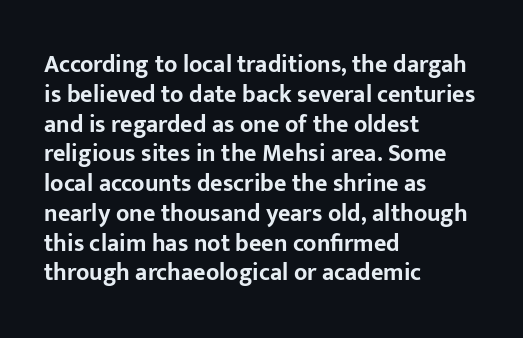
{"italic": "no", "bold": "yes", "underline": "no", "align": "left", "line_spacing_ratio": 1.24, "letter_spacing": "normal", "letter_spacing_em": 0.0, "glyph_px": 24}
